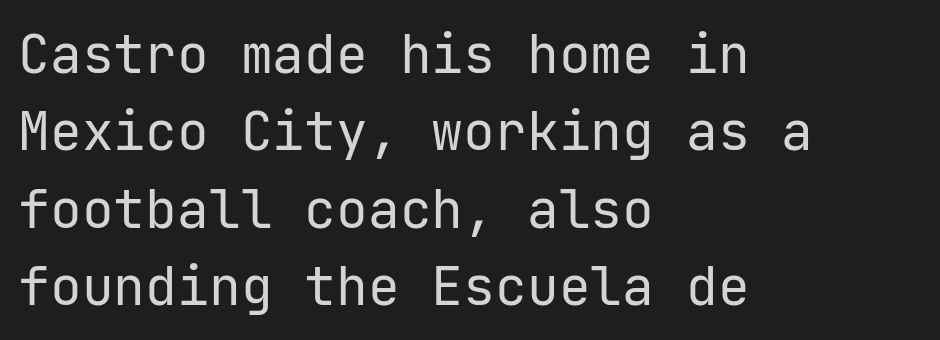
Q: Is the text bold? A: No.
Q: Is the text italic (slanted)? A: No, it is upright.
Q: Is the typeface a serif or a sans-serif typeface? A: Sans-serif.
Q: Is the text underlined? A: No.
Q: How is the paragraph aligned? A: Left-aligned.
Q: Is the spacing between letters normal or unusually wide? A: Normal.
Q: Is the spacing between lines tight, normal or loose? A: Normal.
Q: Width (condensed, normal, or wide)? A: Normal.
Q: Stroke contrast? A: Low.
Q: x-height? A: Medium.
